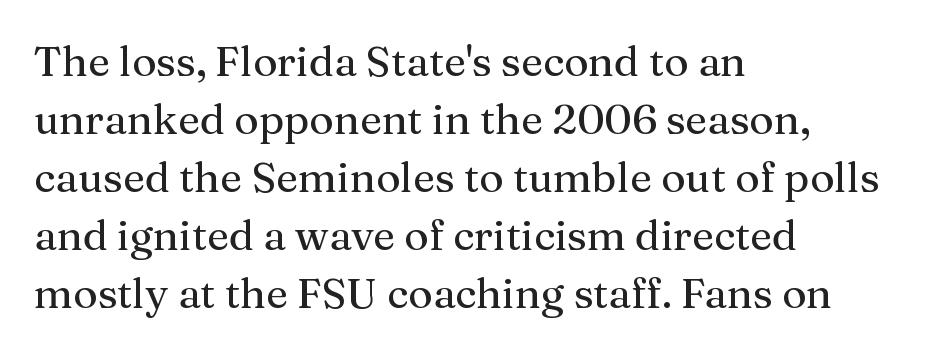
Q: Is the text italic (slanted)? A: No, it is upright.
Q: Is the typeface a serif or a sans-serif typeface? A: Serif.
Q: Is the text underlined? A: No.
Q: How is the paragraph aligned? A: Left-aligned.
Q: Is the spacing between letters normal or unusually wide? A: Normal.
Q: Is the spacing between lines tight, normal or loose? A: Normal.
Q: Width (condensed, normal, or wide)? A: Normal.
Q: Stroke contrast? A: Medium.
Q: x-height? A: Medium.
Q: Monospaced? A: No.
